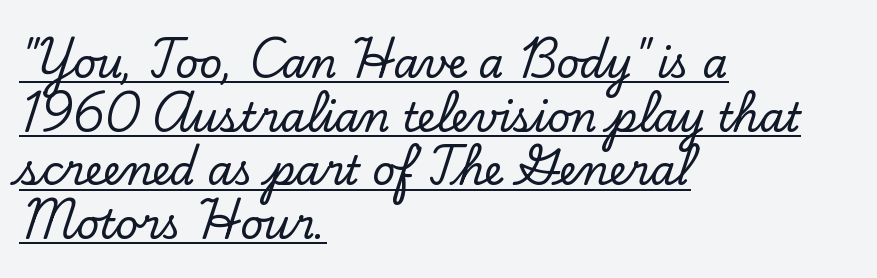
The ragged edge is on the right, which tells us the setting is flush left. The line-height multiplier appears to be the usual default. The letters carry serifs — small finishing strokes at the ends of their stems.
